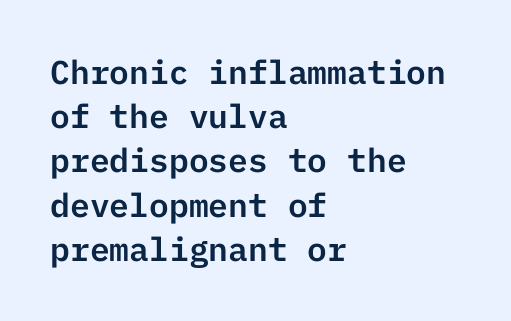
The image shows 33 px sans-serif type, upright; set left-aligned, normal line spacing (1.34x), normal letter spacing, not underlined; low stroke contrast and a medium x-height.
